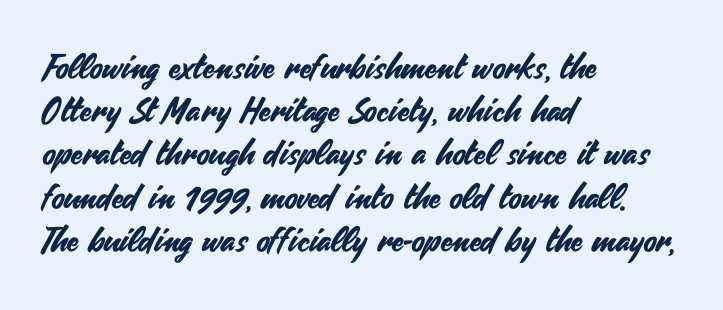
You could not count columns in this text — the font is proportionally spaced. Here the glyphs are tracked normally, forming tight word shapes. You can tell from the bare stems that sans-serif type was used.
